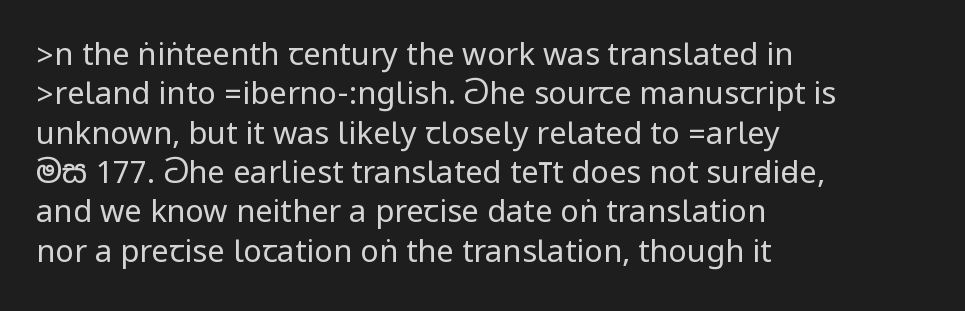
Q: Is the text bold? A: No.
Q: Is the text italic (slanted)? A: No, it is upright.
Q: Is the typeface a serif or a sans-serif typeface? A: Sans-serif.
Q: Is the text underlined? A: No.
Q: How is the paragraph aligned? A: Left-aligned.
Q: Is the spacing between letters normal or unusually wide? A: Normal.
Q: Is the spacing between lines tight, normal or loose? A: Normal.
Q: Width (condensed, normal, or wide)? A: Condensed.
Q: Stroke contrast? A: Low.
